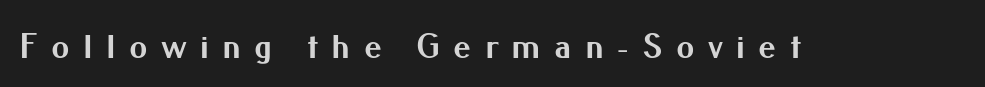
Ordinary non-slanted type is in use. Note: no serifs on the glyphs. This rendering widens character spacing well past its baseline value. Is this a fixed-width face? No — the glyphs have proportional, varying widths. Descenders hang freely into open space. I'd describe the lettering as bold — thick and assertive.
